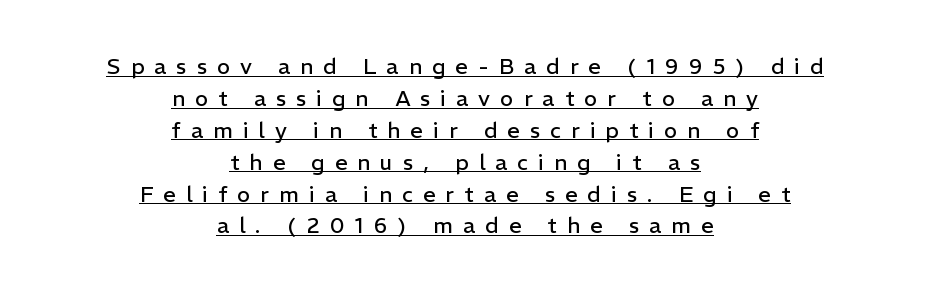
Q: Is the text bold? A: No.
Q: Is the text italic (slanted)? A: No, it is upright.
Q: Is the text underlined? A: Yes.
Q: How is the paragraph aligned? A: Centered.
Q: Is the spacing between letters normal or unusually wide? A: Unusually wide.
Q: Is the spacing between lines tight, normal or loose? A: Normal.
